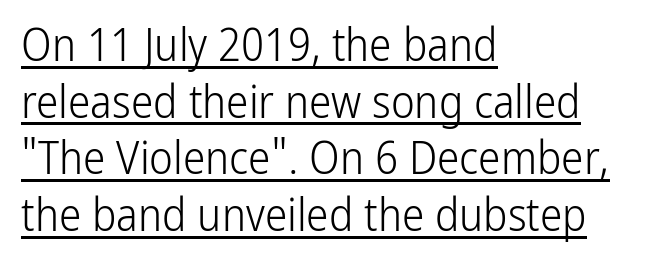
The image shows 45 px light, condensed sans-serif type, upright; set left-aligned, normal line spacing (1.26x), normal letter spacing, underlined; low stroke contrast and a medium x-height.
